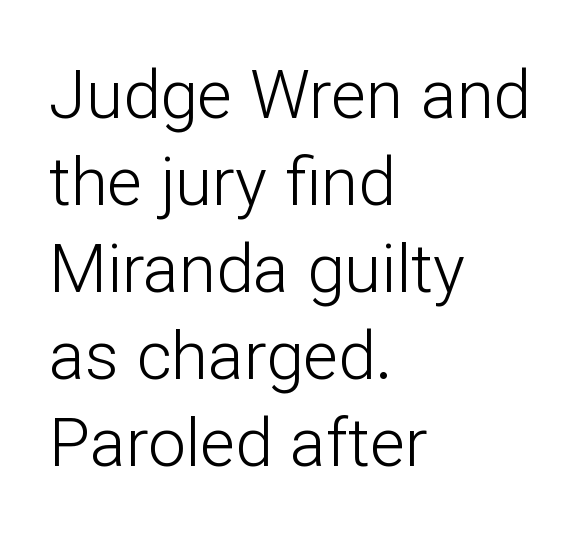
{"serif": "no", "italic": "no", "bold": "no", "weight": "light", "width": "normal", "stroke_contrast": "low", "x_height": "medium", "monospaced": "no", "underline": "no", "align": "left", "line_spacing": "normal", "line_spacing_ratio": 1.3, "letter_spacing": "normal", "letter_spacing_em": 0.0, "glyph_px": 67}
